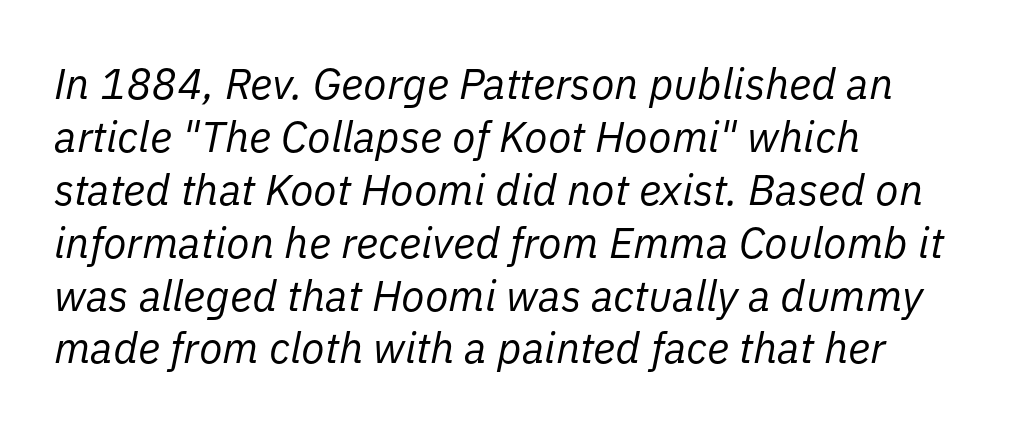
Designer's note — italics engaged. The ragged edge is on the right, which tells us the setting is flush left. Between one letter and the next there's only the usual sliver of space. On a weight scale, this lands at 450 or below. The foot of each line stays bare and open.
